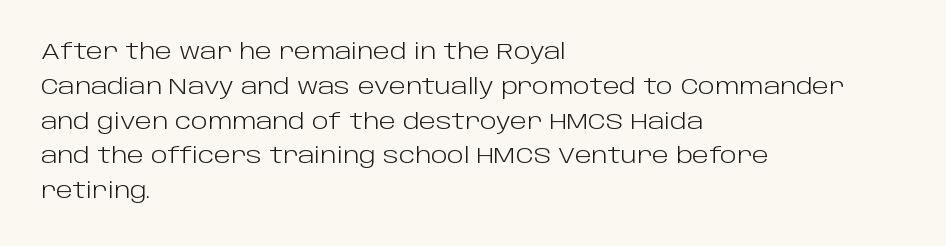
All the whitespace from short lines collects on the right. No extra tracking has been applied to these lines. Characters remain perfectly vertical along every line. The space beneath each line is pristine and unruled. Vertical stems look standard width or narrower in stroke.
